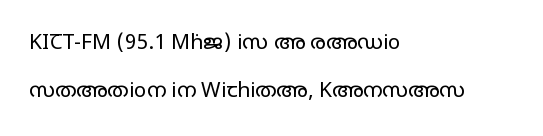
The image shows 21 px text type, upright; set left-aligned, loose line spacing (2.29x), normal letter spacing, not underlined.
